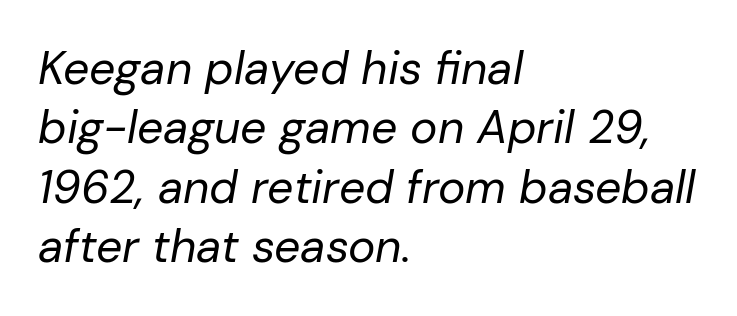
Does the leading feel generous? No, just average. The text block is weighted toward the left margin, trailing off unevenly rightward. Yep, that's italic — everything's leaning. Look at the tracking — it's just the regular setting, nothing added. Do the characters align in a grid? No, the font is proportional.
